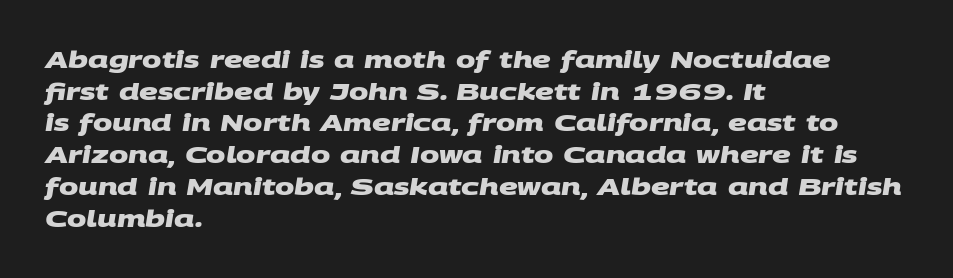
The tracking reads as untouched default to a designer's eye. Each row of text sits above clean, open space. Reading down the block, your eye returns to a fixed left position each line. The rendering uses a moderate line-height, typical for paragraphs. You'd pick this weight for a headline — it's a proper bold.
